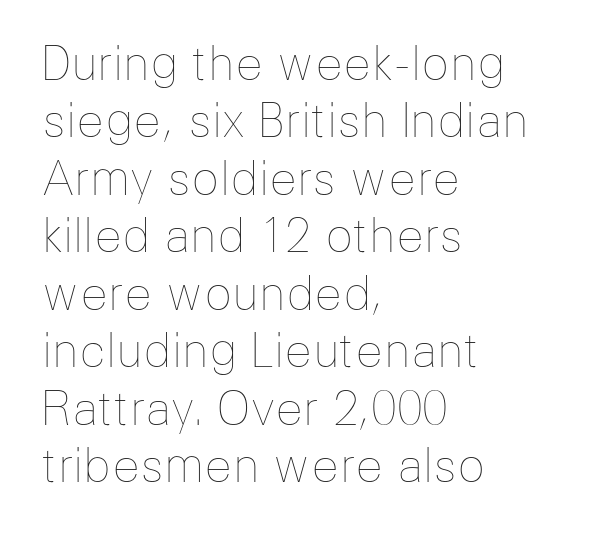
The image shows 46 px thin type, upright; set left-aligned, normal line spacing (1.25x), normal letter spacing, not underlined; low stroke contrast and a medium x-height.
